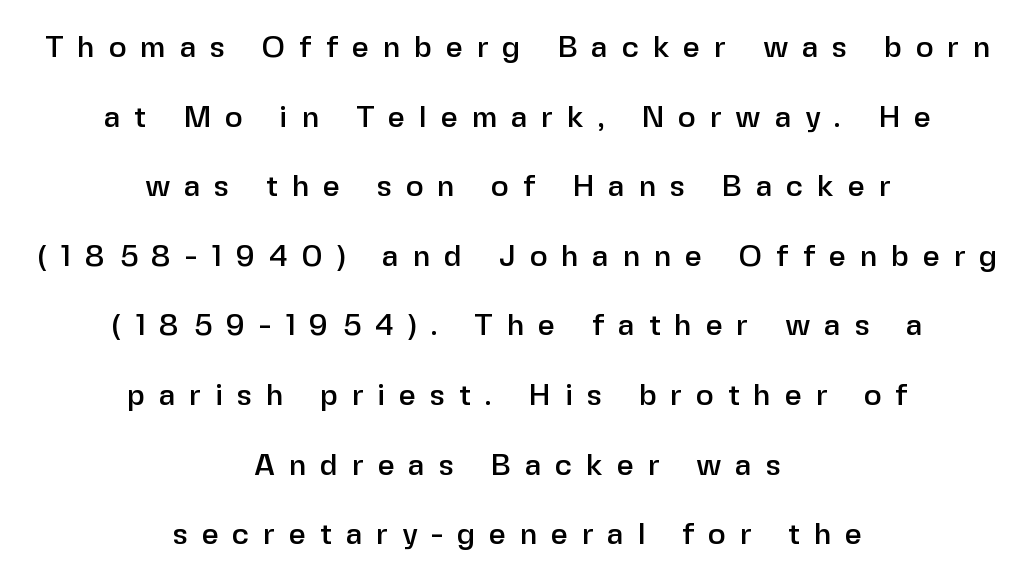
Q: Is the text italic (slanted)? A: No, it is upright.
Q: Is the typeface a serif or a sans-serif typeface? A: Sans-serif.
Q: Is the text underlined? A: No.
Q: How is the paragraph aligned? A: Centered.
Q: Is the spacing between letters normal or unusually wide? A: Unusually wide.
Q: Is the spacing between lines tight, normal or loose? A: Loose.
Q: Width (condensed, normal, or wide)? A: Normal.
Q: Stroke contrast? A: Low.
Q: x-height? A: Medium.
Q: Monospaced? A: No.
